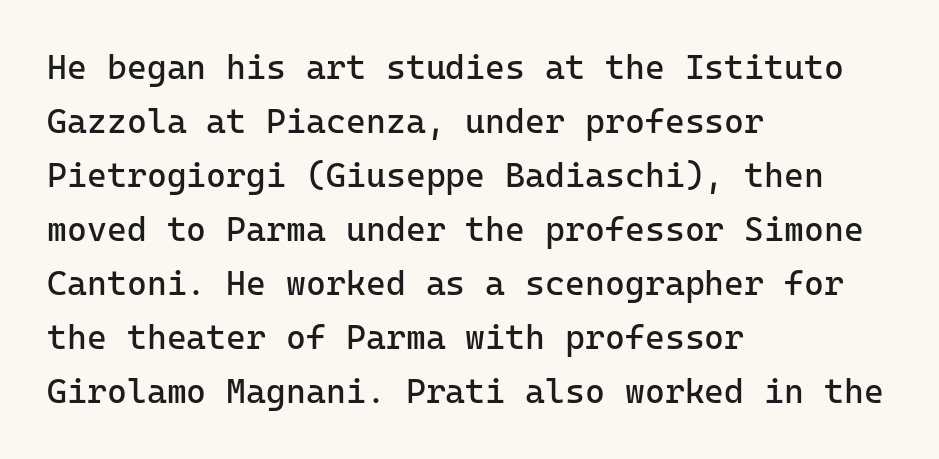
Stroke thickness stays within the range of a standard reading face or lighter. Has an underline been added? It has not. When letters stand straight like this, we call the style roman or upright. Stroke terminals: plain, sans-serif. You could count columns in this text — the font is strictly monospaced.
